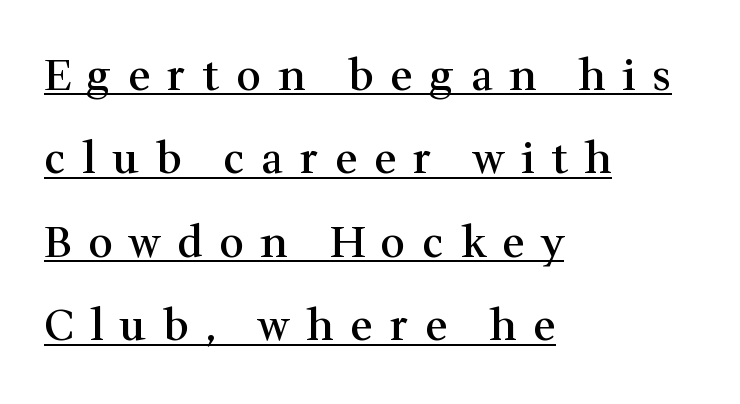
Q: Is the text bold? A: Semi-bold.
Q: Is the text italic (slanted)? A: No, it is upright.
Q: Is the typeface a serif or a sans-serif typeface? A: Serif.
Q: Is the text underlined? A: Yes.
Q: How is the paragraph aligned? A: Left-aligned.
Q: Is the spacing between letters normal or unusually wide? A: Unusually wide.
Q: Is the spacing between lines tight, normal or loose? A: Loose.
Q: Width (condensed, normal, or wide)? A: Normal.
Q: Stroke contrast? A: Medium.
Q: x-height? A: Medium.
Q: Monospaced? A: No.
